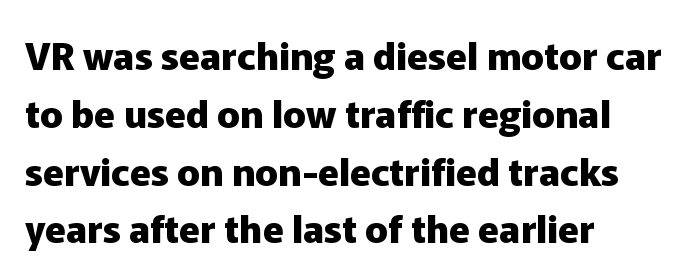
The image shows 38 px heavy sans-serif type, upright; set left-aligned, normal line spacing (1.52x), normal letter spacing, not underlined; low stroke contrast and a medium x-height.
